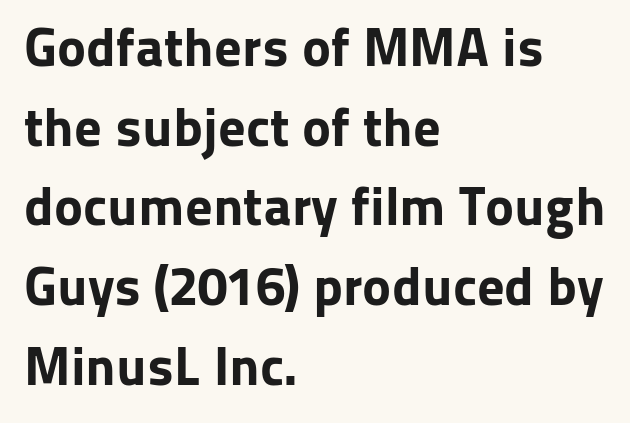
The characters look thick and weighty, a clear bold. Each letter keeps its own natural width here, so spacing adapts to shape. Style check: upright. Left-aligned paragraph, ragged on the right.
